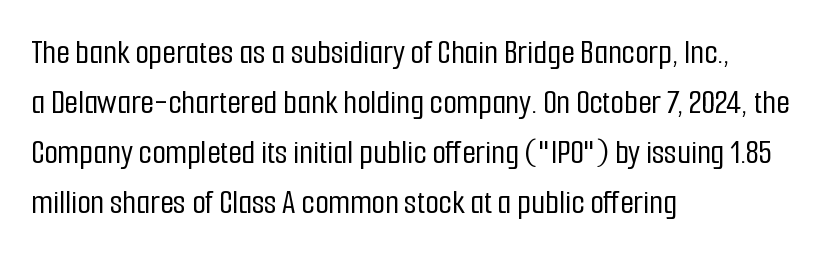
Q: Is the text italic (slanted)? A: No, it is upright.
Q: Is the typeface a serif or a sans-serif typeface? A: Sans-serif.
Q: Is the text underlined? A: No.
Q: How is the paragraph aligned? A: Left-aligned.
Q: Is the spacing between letters normal or unusually wide? A: Normal.
Q: Is the spacing between lines tight, normal or loose? A: Normal.
Q: Width (condensed, normal, or wide)? A: Condensed.
Q: Stroke contrast? A: Low.
Q: x-height? A: Medium.
Q: Monospaced? A: No.
